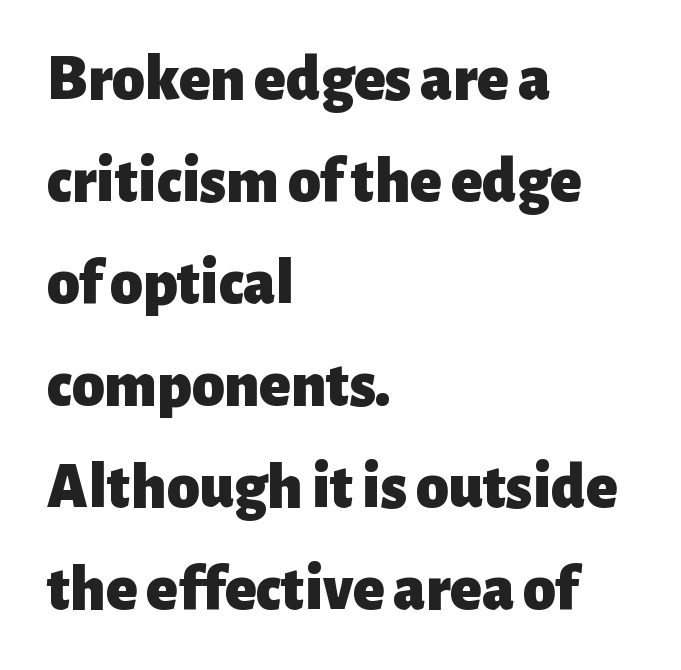
The image shows 65 px heavy sans-serif type, upright; set left-aligned, normal line spacing (1.57x), normal letter spacing, not underlined; low stroke contrast and a medium x-height.
